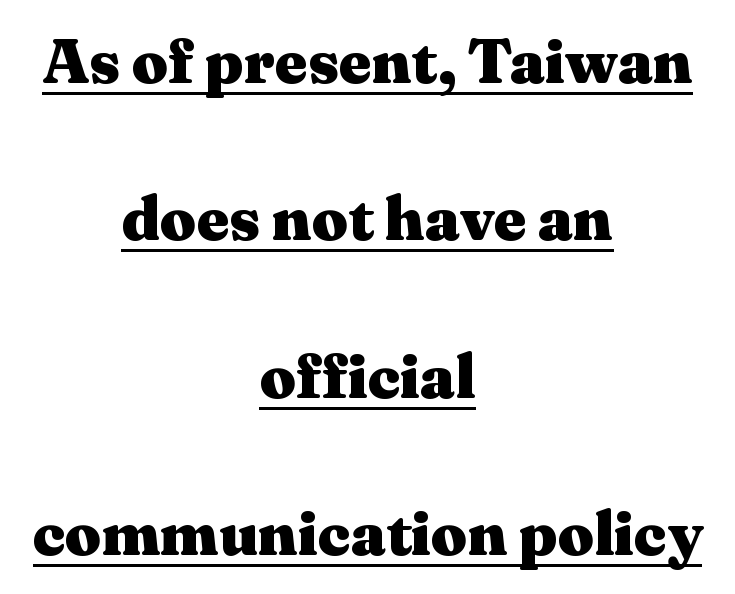
Q: Is the text bold? A: Yes.
Q: Is the text italic (slanted)? A: No, it is upright.
Q: Is the typeface a serif or a sans-serif typeface? A: Serif.
Q: Is the text underlined? A: Yes.
Q: How is the paragraph aligned? A: Centered.
Q: Is the spacing between letters normal or unusually wide? A: Normal.
Q: Is the spacing between lines tight, normal or loose? A: Loose.
Q: Width (condensed, normal, or wide)? A: Wide.
Q: Stroke contrast? A: Medium.
Q: x-height? A: Medium.
Q: Monospaced? A: No.
